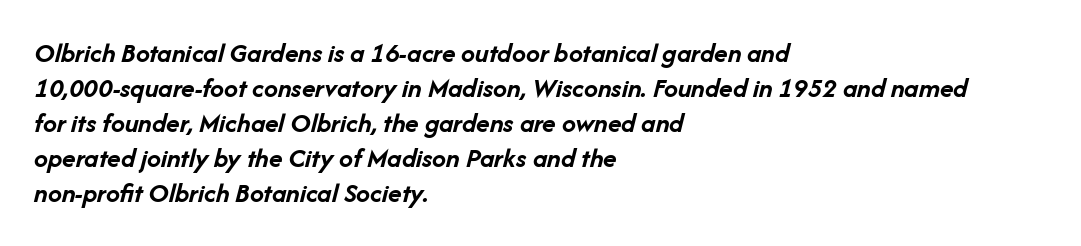
The image shows 28 px semibold type, italic (leaning right); set left-aligned, normal line spacing (1.25x), normal letter spacing, not underlined; low stroke contrast and a medium x-height.
